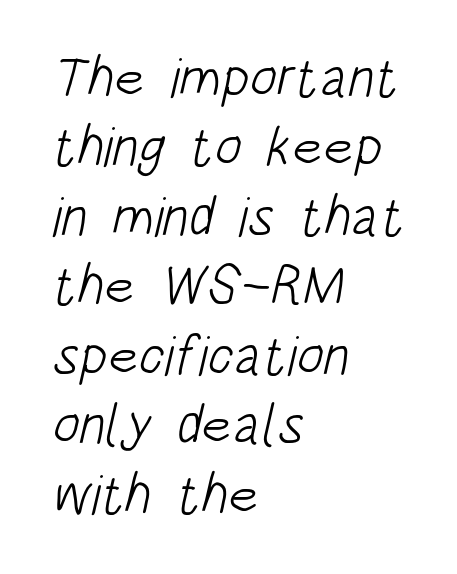
{"serif": "no", "bold": "no", "weight": "light", "width": "condensed", "stroke_contrast": "low", "x_height": "large", "monospaced": "no", "underline": "no", "align": "left", "line_spacing_ratio": 1.24, "letter_spacing": "normal", "letter_spacing_em": 0.0, "glyph_px": 56}
